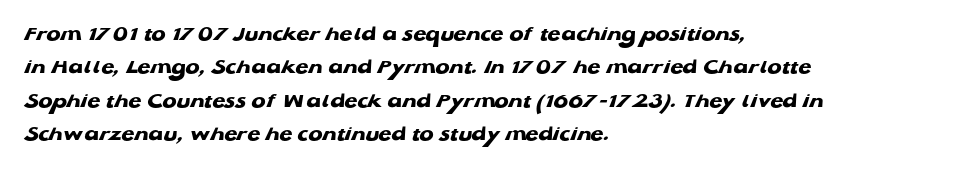
The image shows 21 px bold type; set left-aligned, normal line spacing (1.59x), normal letter spacing, not underlined.
